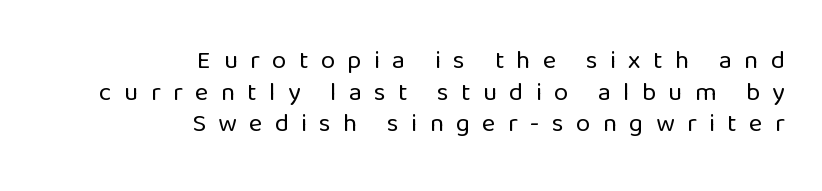
The typesetting does not lean heavy: it is not bold. This rendering features lettering with no underline. This sample uses an upright cut, with every glyph sitting square on the baseline. The letters are spread apart with noticeably loose tracking. The rag falls on the left side of this text block.
